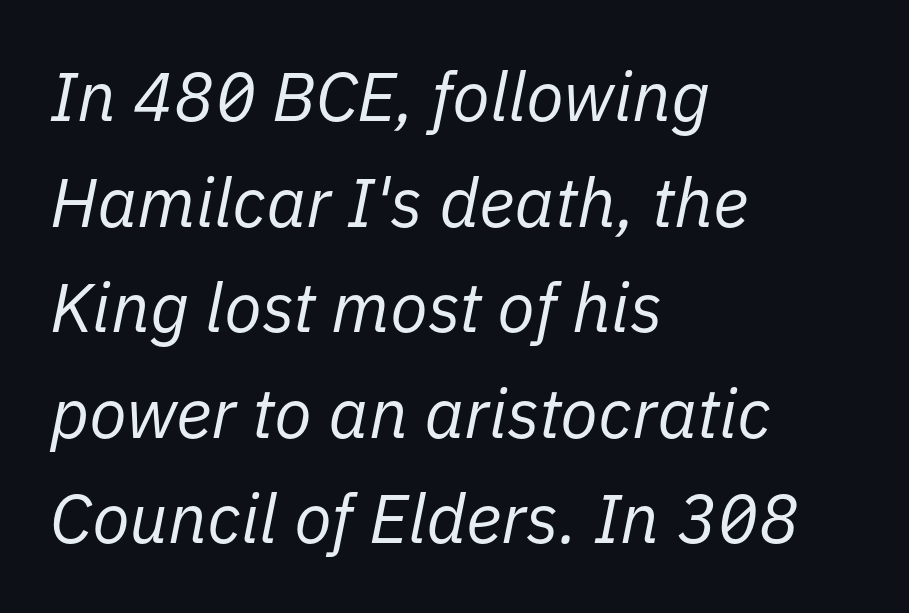
There is no visible air inserted between adjacent glyphs. Think standard paragraph weight, or any step lighter than that. The lines sit at an ordinary, default distance from one another. The strip under each line holds only bare page. The text carries the slant typical of an italic or oblique font.
